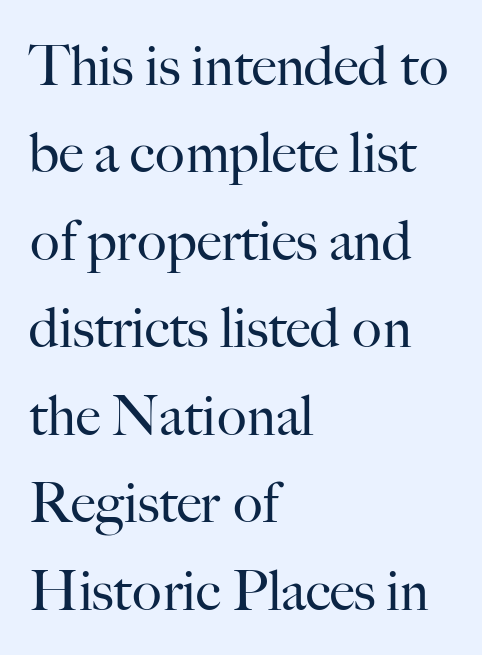
Is there any slant? The stems are plumb. You could not count columns in this text — the font is proportionally spaced. The type is set solid horizontally, with unmodified tracking. Descender tails drop into unmarked territory. Letterform terminals end in serifs throughout the passage. On a weight scale, this lands at 450 or below.
